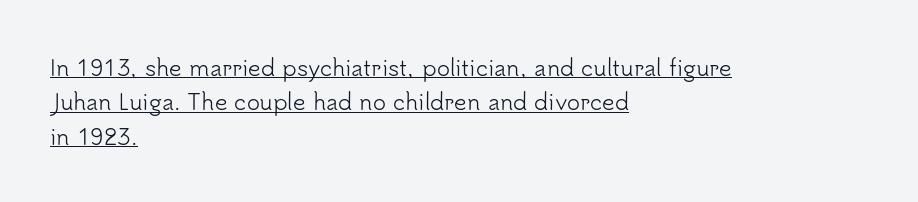
{"italic": "no", "bold": "no", "underline": "yes", "align": "left", "line_spacing": "normal", "line_spacing_ratio": 1.56, "letter_spacing": "normal", "letter_spacing_em": 0.0, "glyph_px": 22}
